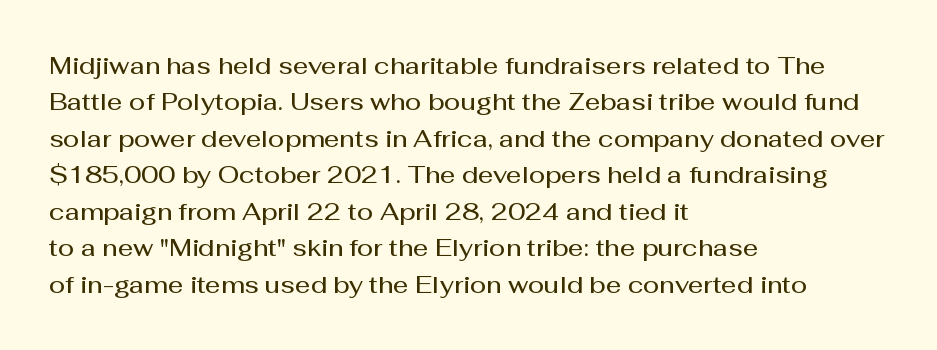
{"italic": "no", "bold": "semi", "underline": "no", "align": "left", "line_spacing": "normal", "line_spacing_ratio": 1.52, "letter_spacing": "normal", "letter_spacing_em": 0.0, "glyph_px": 24}
